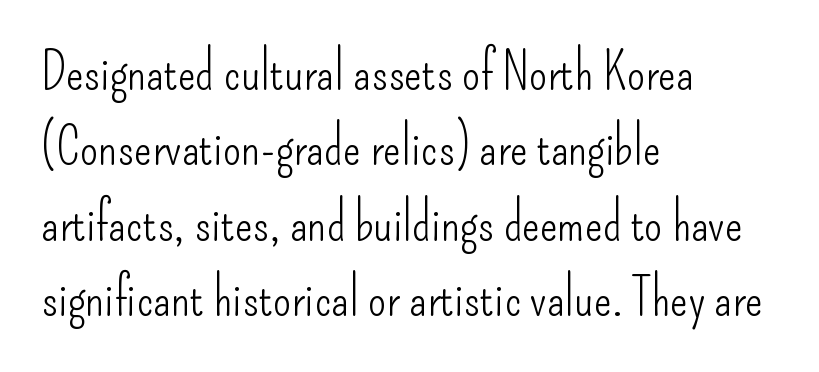
{"serif": "no", "italic": "no", "bold": "no", "weight": "light", "width": "condensed", "stroke_contrast": "low", "x_height": "small", "monospaced": "no", "underline": "no", "align": "left", "line_spacing": "normal", "line_spacing_ratio": 1.45, "letter_spacing": "normal", "letter_spacing_em": 0.0, "glyph_px": 52}
